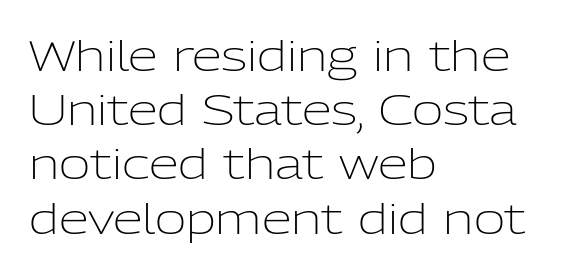
{"serif": "no", "italic": "no", "bold": "no", "weight": "light", "width": "normal", "stroke_contrast": "low", "x_height": "medium", "monospaced": "no", "underline": "no", "align": "left", "line_spacing": "normal", "line_spacing_ratio": 1.26, "letter_spacing": "normal", "letter_spacing_em": 0.0, "glyph_px": 43}
